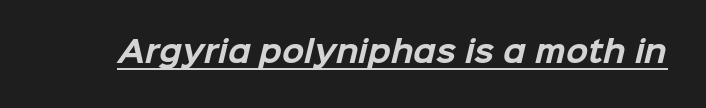
A sans-serif font was chosen for this passage. The passage shown is typed in a proportional face where columns would drift. The sample's only ornament is a line tracing under the words. The gaps between neighbouring characters are ordinary and unremarkable. On the weight axis this lands at bold, roughly 700.
